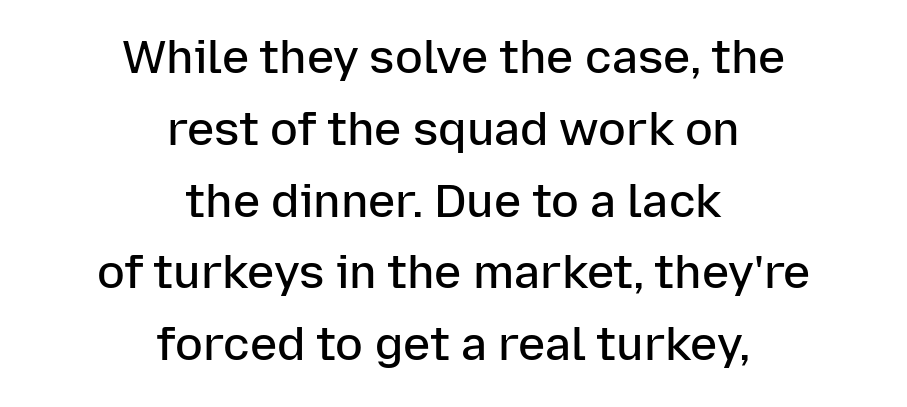
{"serif": "no", "italic": "no", "bold": "semi", "weight": "semibold", "width": "normal", "stroke_contrast": "low", "x_height": "medium", "monospaced": "no", "underline": "no", "align": "center", "line_spacing": "normal", "line_spacing_ratio": 1.56, "letter_spacing": "normal", "letter_spacing_em": 0.0, "glyph_px": 46}
